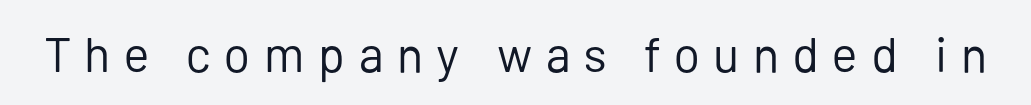
{"serif": "no", "italic": "no", "bold": "no", "weight": "regular", "width": "normal", "stroke_contrast": "low", "x_height": "medium", "monospaced": "no", "underline": "no", "letter_spacing": "wide", "letter_spacing_em": 0.28, "glyph_px": 49}
